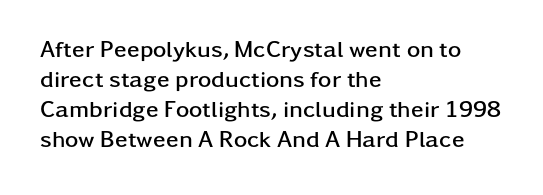
{"italic": "no", "bold": "yes", "underline": "no", "align": "left", "line_spacing": "normal", "line_spacing_ratio": 1.31, "letter_spacing": "normal", "letter_spacing_em": 0.0, "glyph_px": 23}
